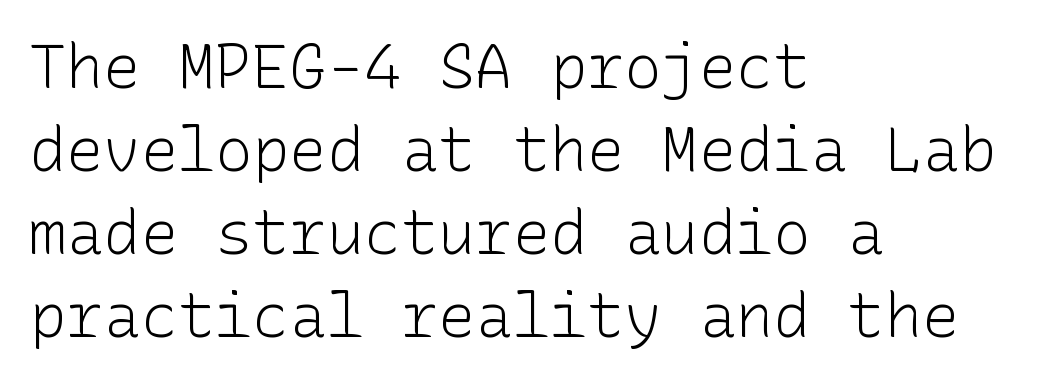
Q: Is the text bold? A: No.
Q: Is the text italic (slanted)? A: No, it is upright.
Q: Is the typeface a serif or a sans-serif typeface? A: Sans-serif.
Q: Is the text underlined? A: No.
Q: How is the paragraph aligned? A: Left-aligned.
Q: Is the spacing between letters normal or unusually wide? A: Normal.
Q: Is the spacing between lines tight, normal or loose? A: Normal.
Q: Width (condensed, normal, or wide)? A: Normal.
Q: Stroke contrast? A: Low.
Q: x-height? A: Medium.
